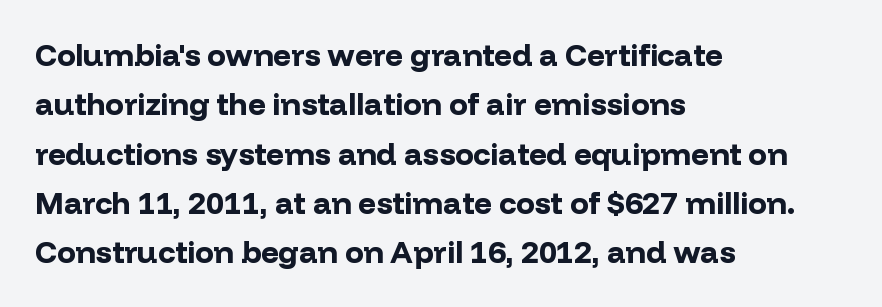
Q: Is the text bold? A: Yes.
Q: Is the text italic (slanted)? A: No, it is upright.
Q: Is the typeface a serif or a sans-serif typeface? A: Sans-serif.
Q: Is the text underlined? A: No.
Q: How is the paragraph aligned? A: Left-aligned.
Q: Is the spacing between letters normal or unusually wide? A: Normal.
Q: Is the spacing between lines tight, normal or loose? A: Normal.
Q: Width (condensed, normal, or wide)? A: Normal.
Q: Stroke contrast? A: Low.
Q: x-height? A: Medium.
Q: Monospaced? A: No.
